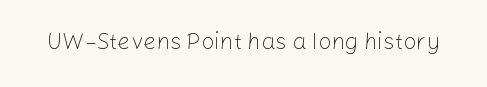
The type is set solid horizontally, with unmodified tracking. Words float on clear page, feet unadorned. A quiet, ordinary-to-light weight characterises the typeface. The type sits square on the baseline with zero lean.
